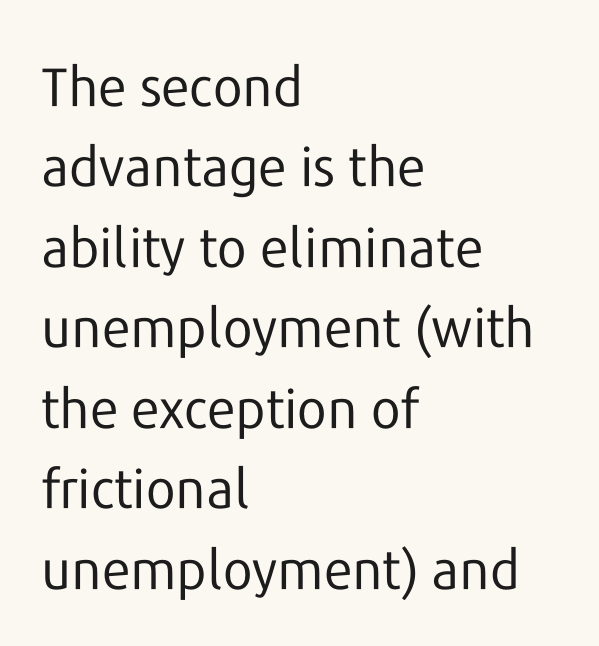
Q: Is the text bold? A: No.
Q: Is the text italic (slanted)? A: No, it is upright.
Q: Is the typeface a serif or a sans-serif typeface? A: Sans-serif.
Q: Is the text underlined? A: No.
Q: How is the paragraph aligned? A: Left-aligned.
Q: Is the spacing between letters normal or unusually wide? A: Normal.
Q: Is the spacing between lines tight, normal or loose? A: Normal.
Q: Width (condensed, normal, or wide)? A: Normal.
Q: Stroke contrast? A: Low.
Q: x-height? A: Medium.
Q: Monospaced? A: No.
